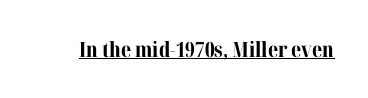
Emphasis is given by a line drawn under the lettering. Weight: bold. Honestly, the letter spacing is just normal — you wouldn't notice it. Is there any slant? The stems are plumb.
